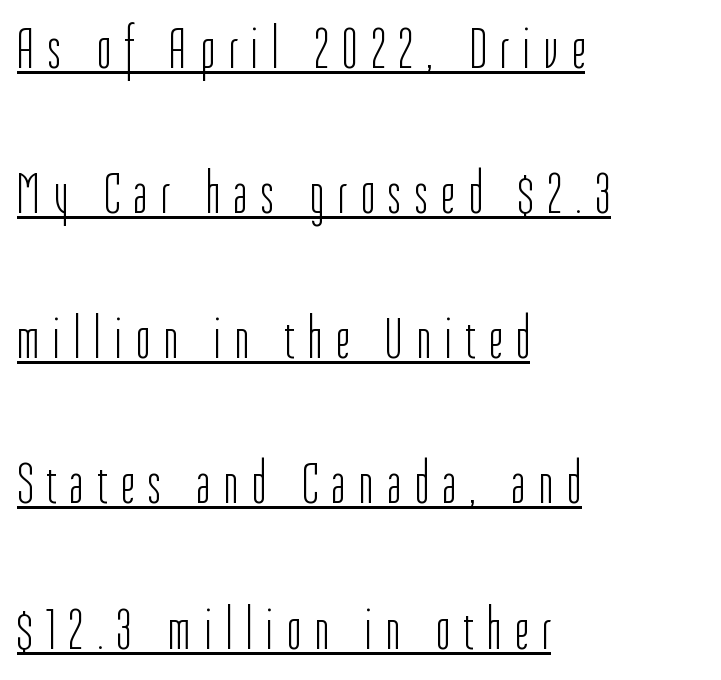
The image shows 59 px light, condensed sans-serif type, upright; set left-aligned, loose line spacing (2.46x), unusually wide letter spacing (+0.24 em), underlined; low stroke contrast and a medium x-height.
